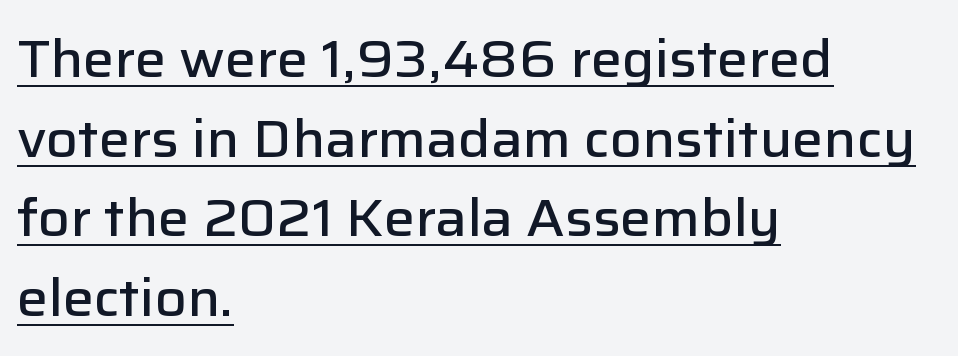
{"serif": "no", "italic": "no", "bold": "semi", "weight": "semibold", "width": "normal", "stroke_contrast": "low", "x_height": "medium", "monospaced": "no", "underline": "yes", "align": "left", "line_spacing": "normal", "line_spacing_ratio": 1.53, "letter_spacing": "normal", "letter_spacing_em": 0.0, "glyph_px": 52}
